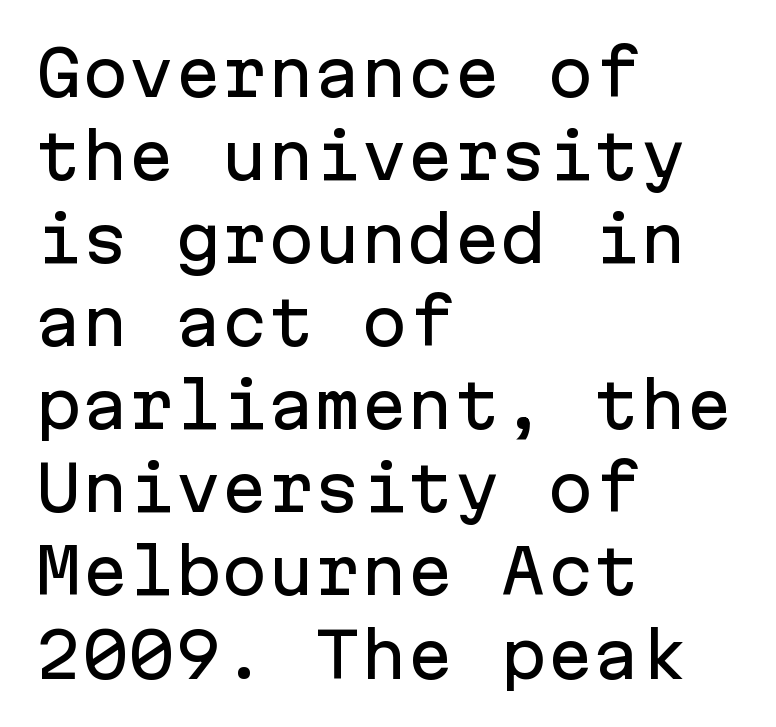
The image shows 62 px sans-serif type, upright, monospaced; set left-aligned, normal line spacing (1.34x), normal letter spacing, not underlined; low stroke contrast and a medium x-height.
